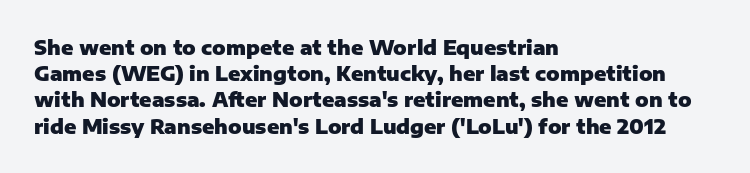
The image shows 20 px bold type, upright; set left-aligned, normal line spacing (1.31x), normal letter spacing, not underlined.
